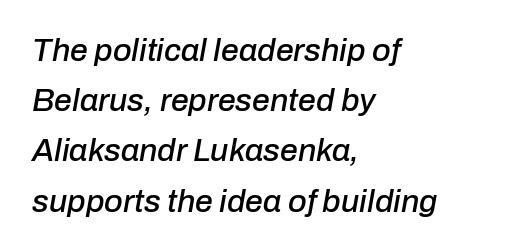
{"italic": "yes", "lean": "right", "slant_degrees": 10, "width": "normal", "stroke_contrast": "low", "x_height": "medium", "monospaced": "no", "underline": "no", "align": "left", "line_spacing": "normal", "line_spacing_ratio": 1.57, "letter_spacing": "normal", "letter_spacing_em": 0.0, "glyph_px": 32}
